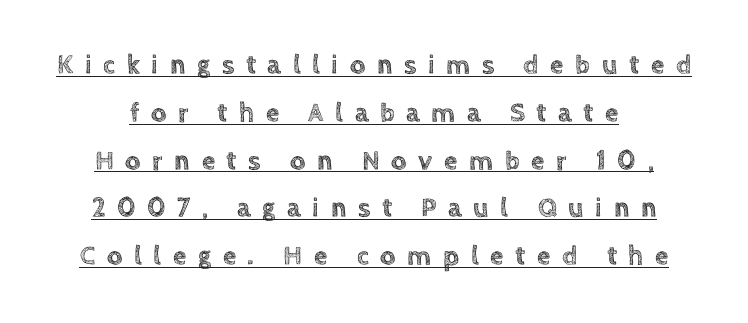
The image shows 27 px text type, upright; set line spacing 1.77x, unusually wide letter spacing (+0.43 em), underlined.
